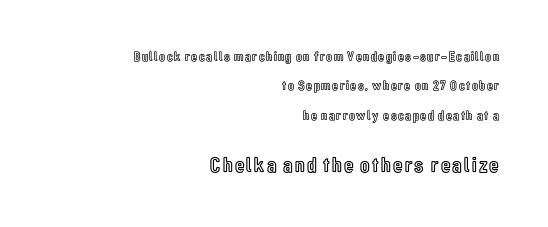
Q: Is the text italic (slanted)? A: No, it is upright.
Q: Is the text underlined? A: No.
Q: How is the paragraph aligned? A: Right-aligned.
Q: Is the spacing between lines tight, normal or loose? A: Loose.
Q: Which block of text is set in a larger size, the first (top) or the second (bottom)? A: The second (bottom) one.
